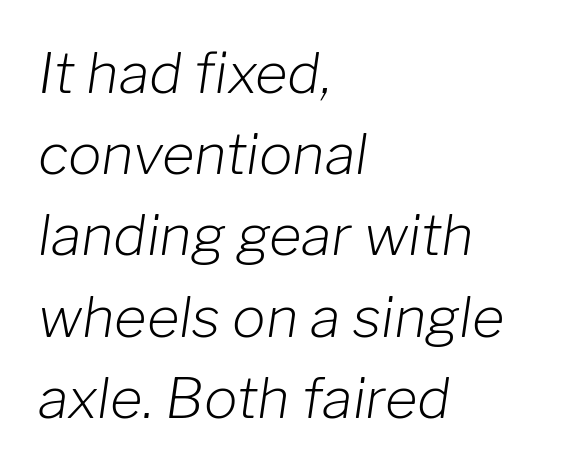
Stroke thickness stays within the range of a standard reading face or lighter. Tracking here is standard; glyphs follow each other at the usual distance. An italicized treatment has been applied to the whole sample. Rows of type keep a routine distance in the vertical direction.
